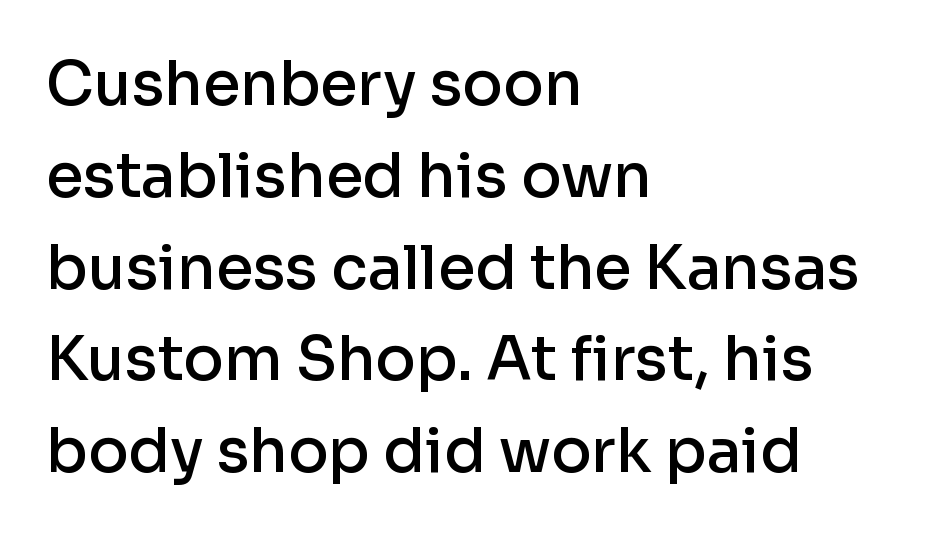
Short note: letters normally spaced. Tall strokes in this sample are plumb rather than angled. Compared with an ordinary text face, these strokes are moderately heavier — a semibold. Every row of glyphs begins at an identical x-position on the left. The passage shown stacks its lines at a standard gap. No feet cap the strokes, marking this as sans-serif type.
